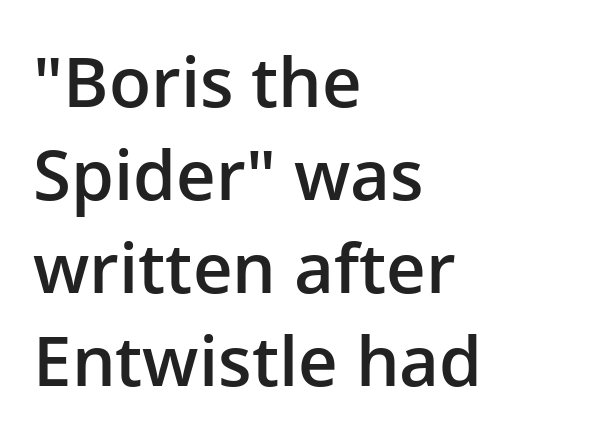
{"serif": "no", "italic": "no", "bold": "semi", "weight": "semibold", "width": "normal", "stroke_contrast": "low", "x_height": "medium", "monospaced": "no", "underline": "no", "align": "left", "line_spacing": "normal", "line_spacing_ratio": 1.35, "letter_spacing": "normal", "letter_spacing_em": 0.0, "glyph_px": 69}
